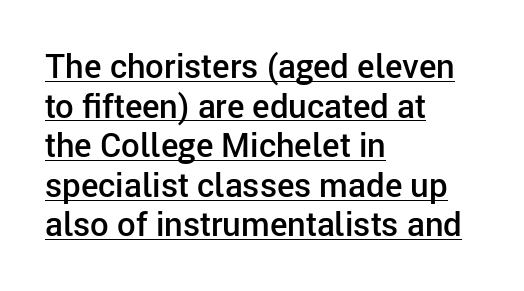
The image shows 33 px semibold sans-serif type, upright; set left-aligned, line spacing 1.2x, normal letter spacing, underlined; low stroke contrast and a medium x-height.
